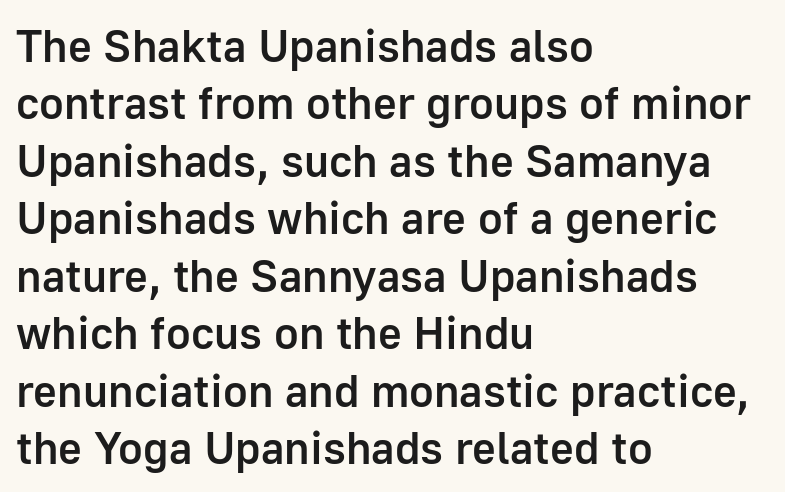
Here the glyphs are tracked normally, forming tight word shapes. Horizontal bands of white between lines are of average thickness. The type sits square on the baseline with zero lean. Semibold letterforms, between regular and bold.
